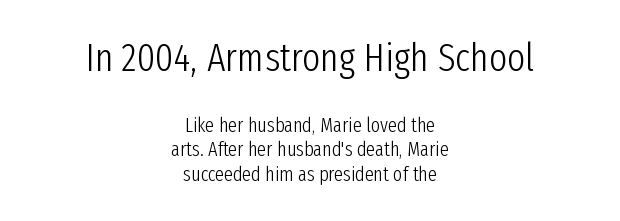
Q: Is the text bold? A: No.
Q: Is the text italic (slanted)? A: No, it is upright.
Q: Is the typeface a serif or a sans-serif typeface? A: Sans-serif.
Q: Is the text underlined? A: No.
Q: How is the paragraph aligned? A: Centered.
Q: Is the spacing between letters normal or unusually wide? A: Normal.
Q: Which block of text is set in a larger size, the first (top) or the second (bottom)? A: The first (top) one.
Q: Width (condensed, normal, or wide)? A: Condensed.
Q: Stroke contrast? A: Low.
Q: x-height? A: Medium.
Q: Monospaced? A: No.
